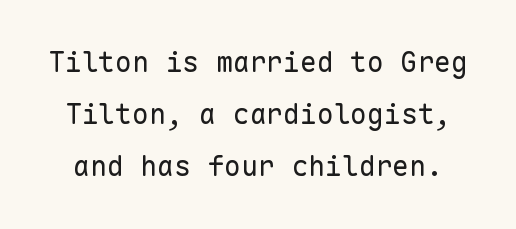
Vertical stems look standard width or narrower in stroke. Glyph-to-glyph distance matches everyday printed text. No word sits above an underline. Upright lettering throughout.
